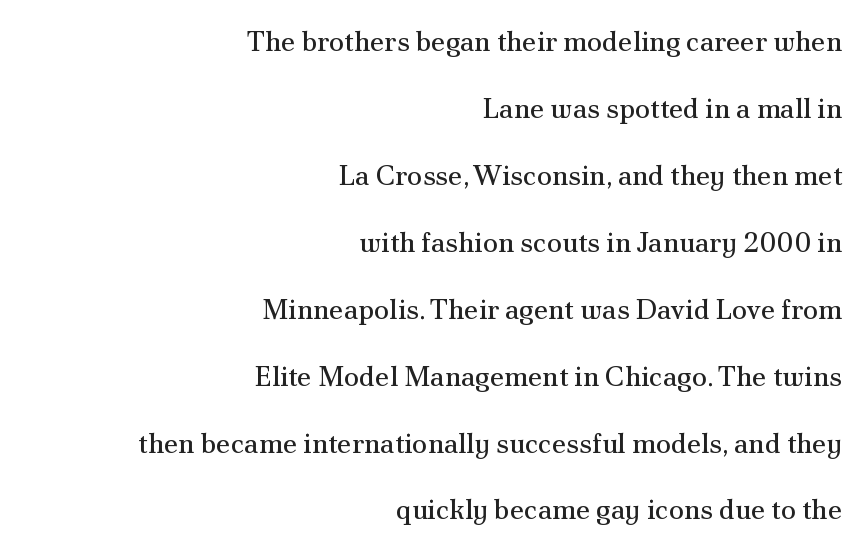
The image shows 28 px regular-weight serif type, upright; set right-aligned, loose line spacing (2.39x), normal letter spacing, not underlined; medium stroke contrast and a small x-height.
